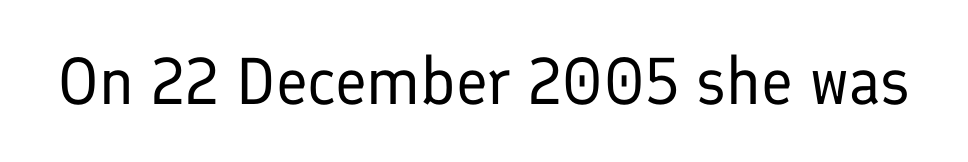
The image shows 66 px regular-weight sans-serif type, upright; set normal letter spacing, not underlined; low stroke contrast and a medium x-height.
